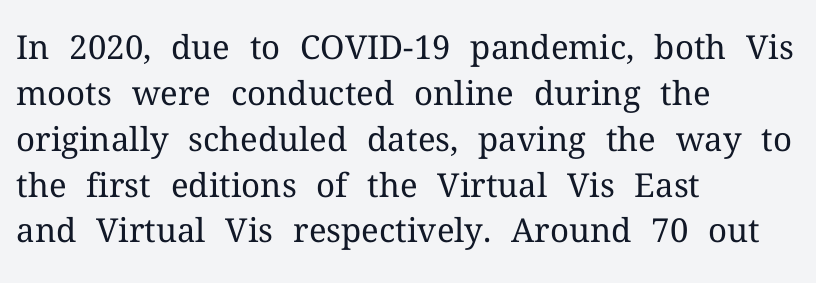
Q: Is the text bold? A: No.
Q: Is the text italic (slanted)? A: No, it is upright.
Q: Is the typeface a serif or a sans-serif typeface? A: Serif.
Q: Is the text underlined? A: No.
Q: How is the paragraph aligned? A: Left-aligned.
Q: Is the spacing between letters normal or unusually wide? A: Normal.
Q: Is the spacing between lines tight, normal or loose? A: Normal.
Q: Width (condensed, normal, or wide)? A: Normal.
Q: Stroke contrast? A: Medium.
Q: x-height? A: Medium.
Q: Monospaced? A: No.
